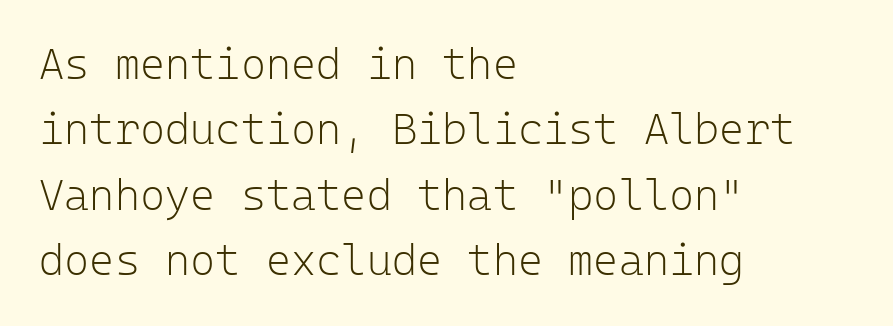
The image shows 43 px light sans-serif type, upright, monospaced; set left-aligned, normal line spacing (1.52x), normal letter spacing, not underlined; low stroke contrast and a medium x-height.
